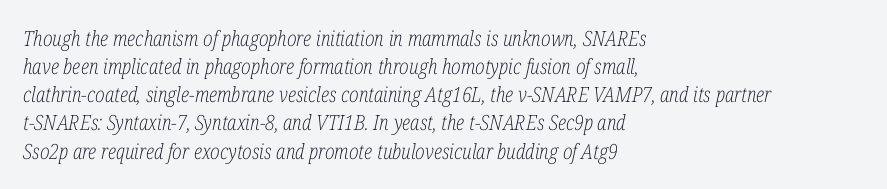
{"italic": "yes", "lean": "right", "slant_degrees": 12, "bold": "no", "underline": "no", "align": "left", "line_spacing": "normal", "line_spacing_ratio": 1.34, "letter_spacing": "normal", "letter_spacing_em": 0.0, "glyph_px": 21}
